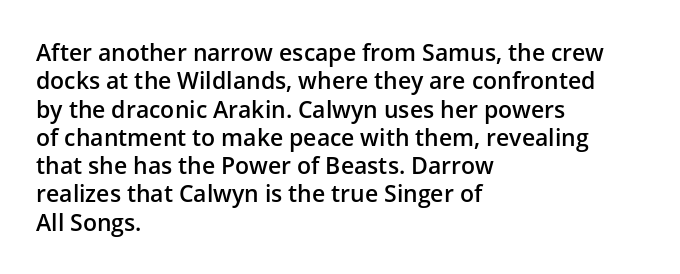
Q: Is the text bold? A: Semi-bold.
Q: Is the text italic (slanted)? A: No, it is upright.
Q: Is the text underlined? A: No.
Q: How is the paragraph aligned? A: Left-aligned.
Q: Is the spacing between letters normal or unusually wide? A: Normal.
